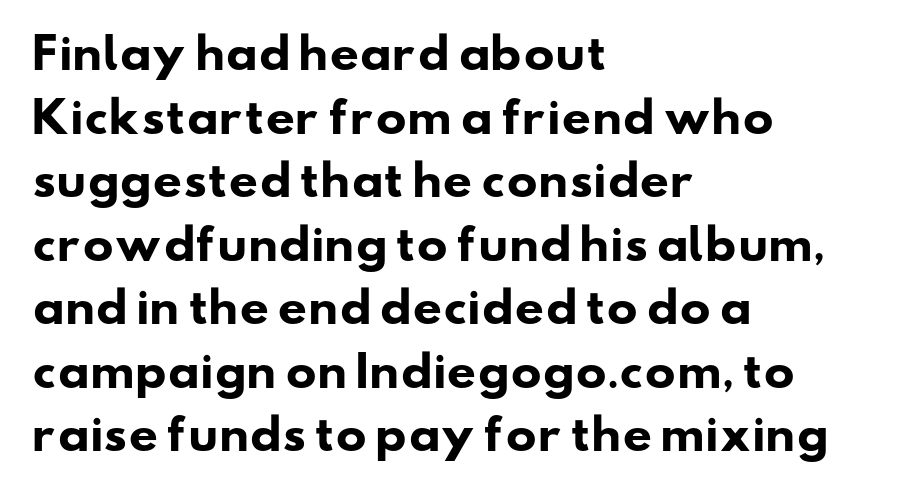
{"serif": "no", "bold": "yes", "weight": "heavy", "width": "wide", "stroke_contrast": "low", "x_height": "small", "monospaced": "no", "underline": "no", "align": "left", "line_spacing": "normal", "line_spacing_ratio": 1.55, "letter_spacing": "normal", "letter_spacing_em": 0.0, "glyph_px": 41}
